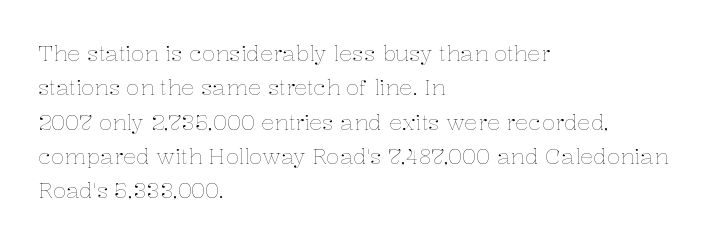
The image shows 22 px text type, upright; set left-aligned, normal line spacing (1.56x), normal letter spacing, not underlined.
